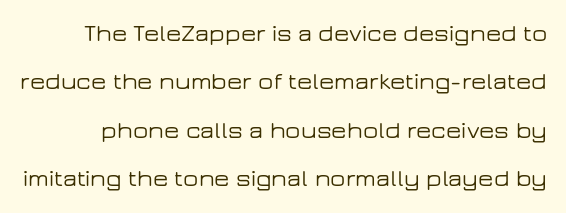
{"italic": "no", "underline": "no", "line_spacing": "loose", "line_spacing_ratio": 1.94, "letter_spacing": "normal", "letter_spacing_em": 0.0, "glyph_px": 25}
